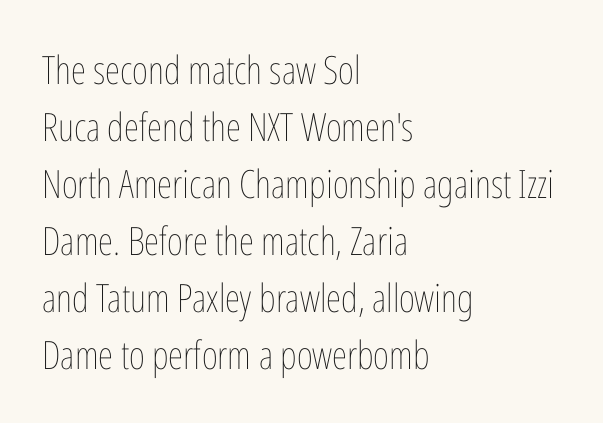
The image shows 39 px thin, condensed type, upright; set left-aligned, normal line spacing (1.46x), normal letter spacing, not underlined; low stroke contrast and a medium x-height.
